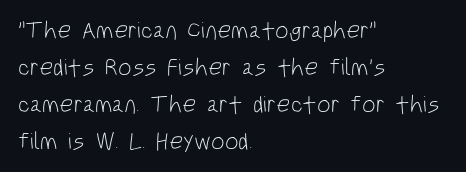
The image shows 24 px text type, upright; set left-aligned, normal line spacing (1.54x), normal letter spacing, not underlined.
